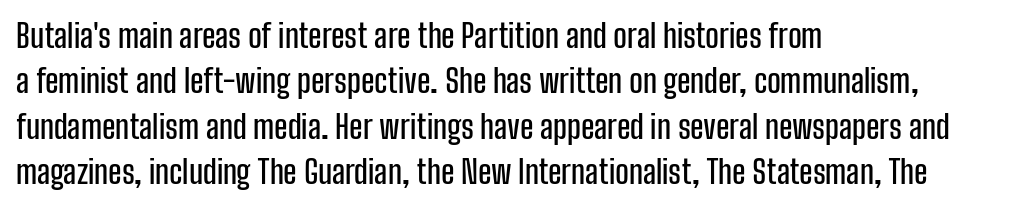
Q: Is the text italic (slanted)? A: No, it is upright.
Q: Is the typeface a serif or a sans-serif typeface? A: Sans-serif.
Q: Is the text underlined? A: No.
Q: How is the paragraph aligned? A: Left-aligned.
Q: Is the spacing between letters normal or unusually wide? A: Normal.
Q: Is the spacing between lines tight, normal or loose? A: Normal.
Q: Width (condensed, normal, or wide)? A: Condensed.
Q: Stroke contrast? A: Low.
Q: x-height? A: Medium.
Q: Monospaced? A: No.
